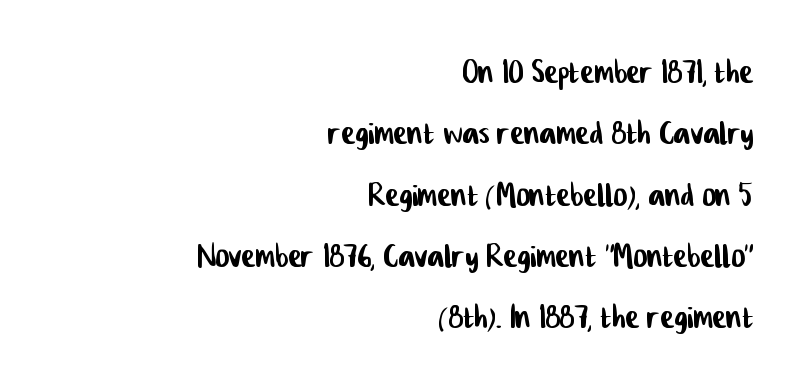
The image shows 42 px condensed sans-serif type; set right-aligned, normal line spacing (1.46x), normal letter spacing, not underlined; low stroke contrast and a medium x-height.
